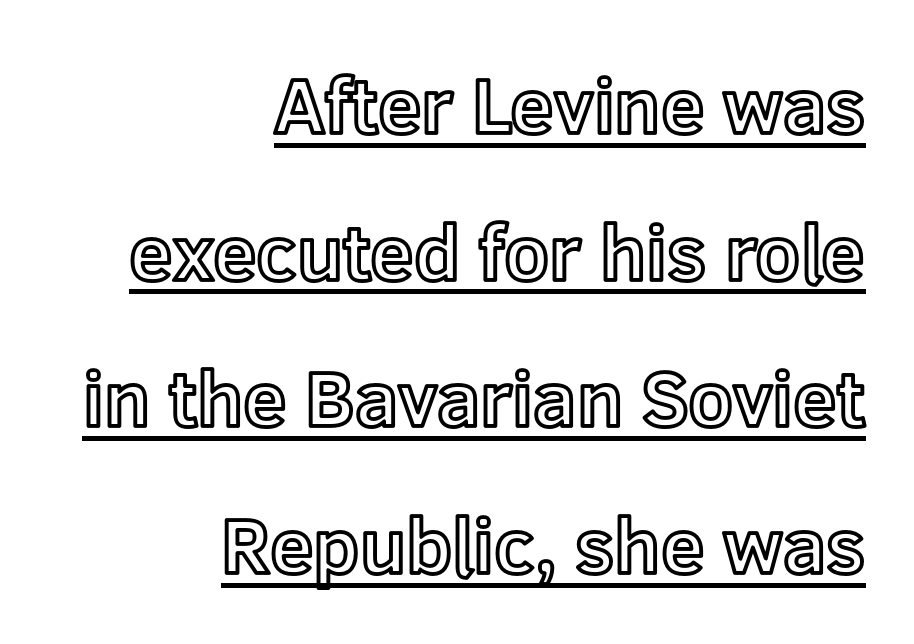
The image shows 78 px text type, upright; set right-aligned, line spacing 1.88x, normal letter spacing, underlined; a medium x-height.
